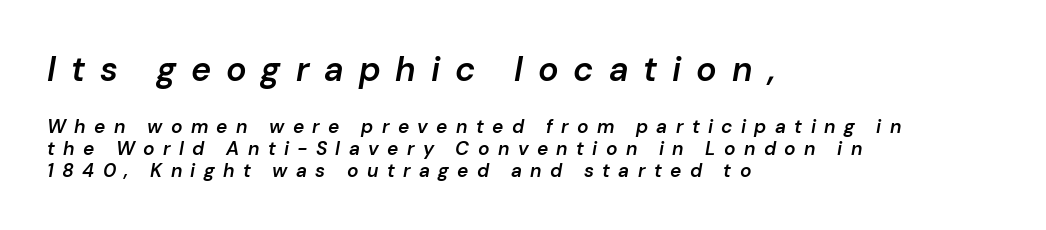
The image shows 34 px semibold type, italic (leaning right); set left-aligned, line spacing 1.16x, unusually wide letter spacing (+0.44 em), not underlined; the first (top) block is 1.79x larger; low stroke contrast and a medium x-height.
